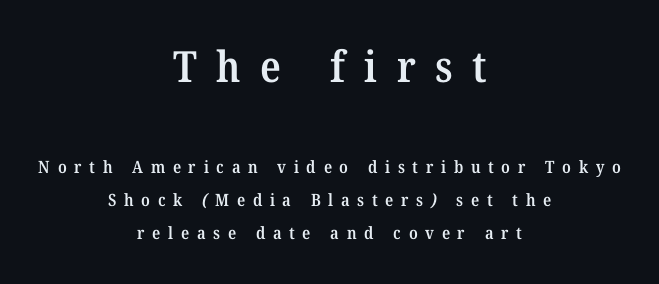
Q: Is the text bold? A: Semi-bold.
Q: Is the typeface a serif or a sans-serif typeface? A: Serif.
Q: Is the text underlined? A: No.
Q: How is the paragraph aligned? A: Centered.
Q: Is the spacing between letters normal or unusually wide? A: Unusually wide.
Q: Is the spacing between lines tight, normal or loose? A: Loose.
Q: Which block of text is set in a larger size, the first (top) or the second (bottom)? A: The first (top) one.
Q: Width (condensed, normal, or wide)? A: Normal.
Q: Stroke contrast? A: Medium.
Q: x-height? A: Medium.
Q: Monospaced? A: No.
